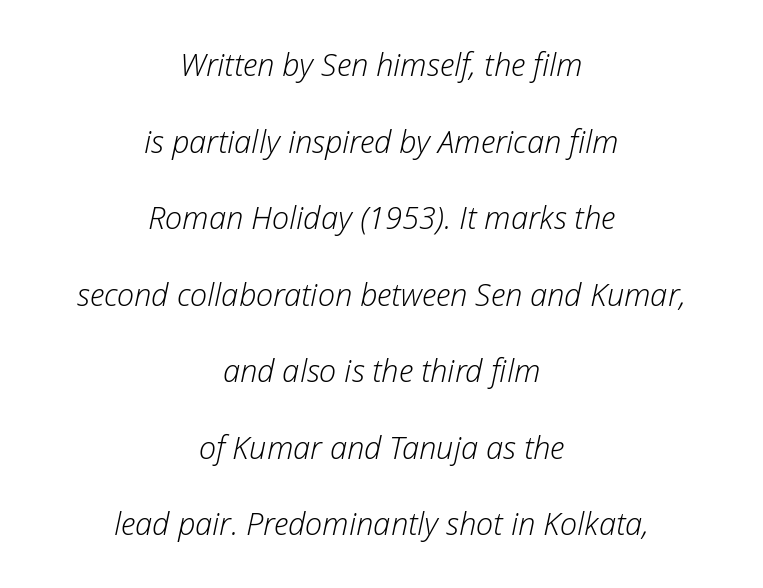
Q: Is the text bold? A: No.
Q: Is the text italic (slanted)? A: Yes, it leans right by about 12 degrees.
Q: Is the text underlined? A: No.
Q: How is the paragraph aligned? A: Centered.
Q: Is the spacing between letters normal or unusually wide? A: Normal.
Q: Is the spacing between lines tight, normal or loose? A: Loose.
Q: Width (condensed, normal, or wide)? A: Normal.
Q: Stroke contrast? A: Low.
Q: x-height? A: Medium.
Q: Monospaced? A: No.
